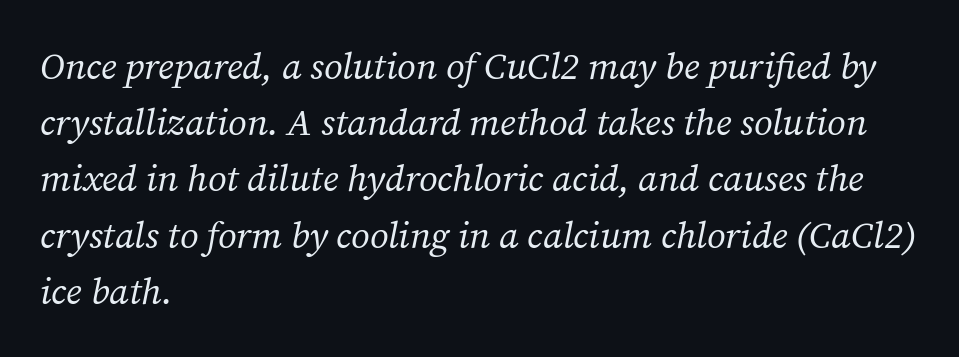
The image shows 37 px regular-weight serif type, italic (leaning right); set left-aligned, normal line spacing (1.52x), normal letter spacing, not underlined; medium stroke contrast and a medium x-height.
